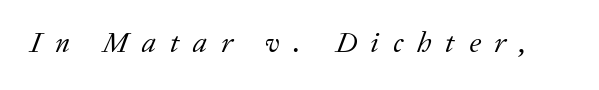
The image shows 29 px regular-weight serif type, italic (leaning right); set unusually wide letter spacing (+0.48 em), not underlined; low stroke contrast and a medium x-height.
